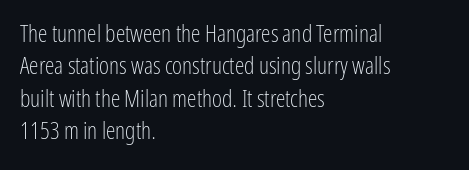
Q: Is the text bold? A: No.
Q: Is the text italic (slanted)? A: No, it is upright.
Q: Is the text underlined? A: No.
Q: How is the paragraph aligned? A: Left-aligned.
Q: Is the spacing between letters normal or unusually wide? A: Normal.
Q: Is the spacing between lines tight, normal or loose? A: Normal.
